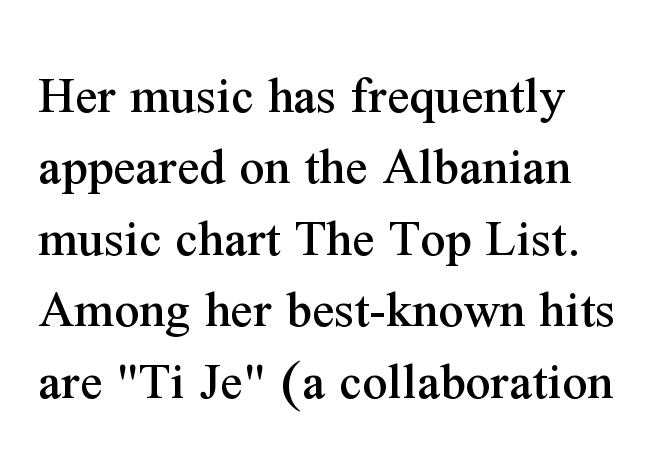
{"serif": "yes", "italic": "no", "width": "normal", "stroke_contrast": "medium", "x_height": "medium", "monospaced": "no", "underline": "no", "line_spacing": "normal", "line_spacing_ratio": 1.3, "letter_spacing": "normal", "letter_spacing_em": 0.0, "glyph_px": 55}
